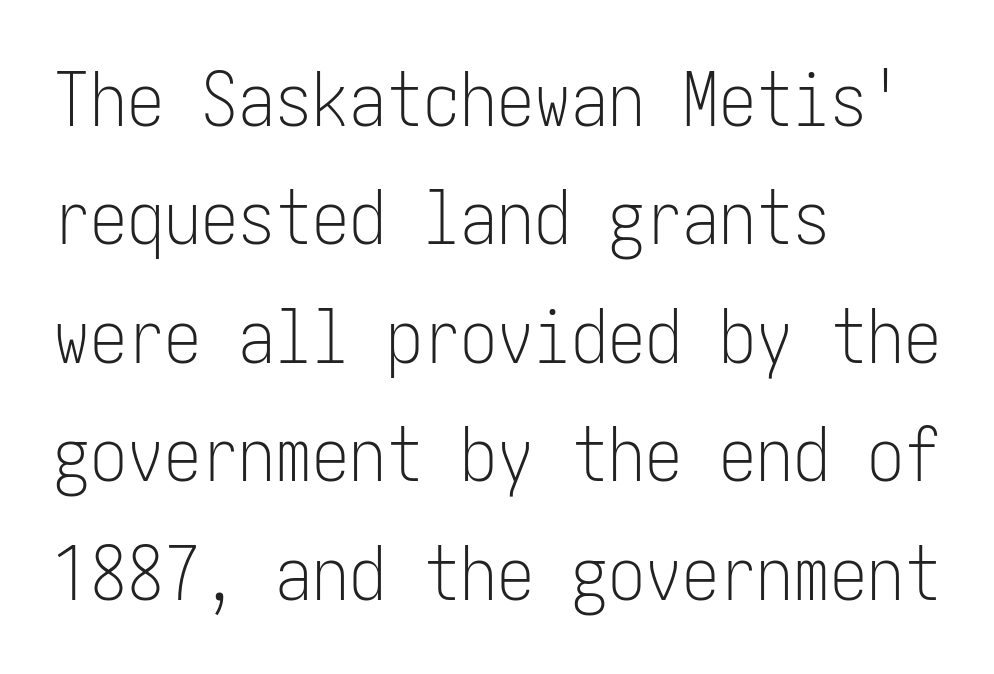
Q: Is the text bold? A: No.
Q: Is the text italic (slanted)? A: No, it is upright.
Q: Is the typeface a serif or a sans-serif typeface? A: Sans-serif.
Q: Is the text underlined? A: No.
Q: How is the paragraph aligned? A: Left-aligned.
Q: Is the spacing between letters normal or unusually wide? A: Normal.
Q: Is the spacing between lines tight, normal or loose? A: Normal.
Q: Width (condensed, normal, or wide)? A: Condensed.
Q: Stroke contrast? A: Low.
Q: x-height? A: Medium.
